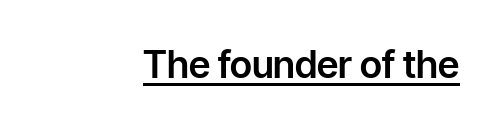
How are the letters spaced? Ordinarily, with no added tracking. Serif or sans? Sans — the stroke terminals are bare. A rule runs beneath these lines of type. Character widths vary here, with narrow letters taking less room than wide ones.
